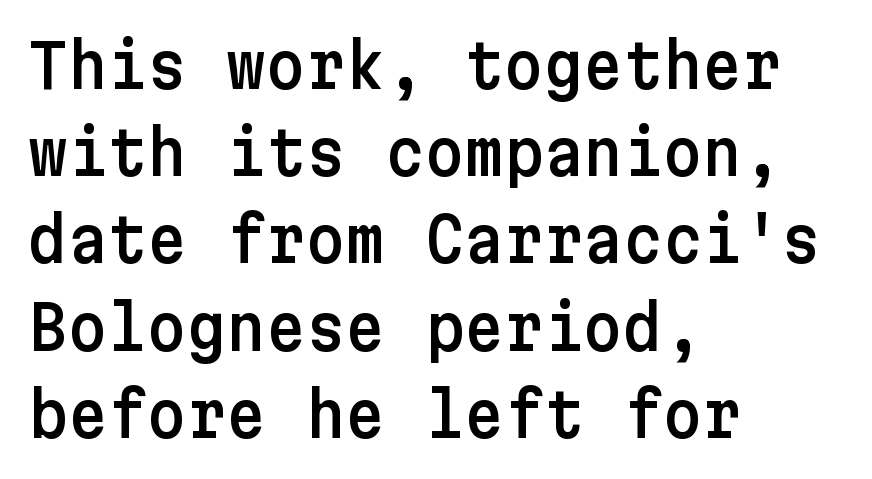
Vertical strokes here are truly vertical. Characters follow at the spacing the type designer built in. The face used here is a sans, in the tradition of grotesques and geometrics. Notice how the passage keeps a crisp vertical edge on the left only. Anything drawn beneath the words? Only blank space. Notice how descenders clear the ascenders below comfortably — that's standard leading.
